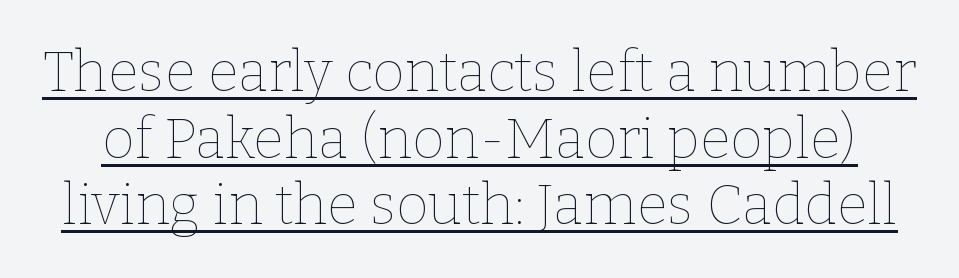
The image shows 56 px thin type, upright; set line spacing 1.19x, normal letter spacing, underlined; low stroke contrast and a medium x-height.
